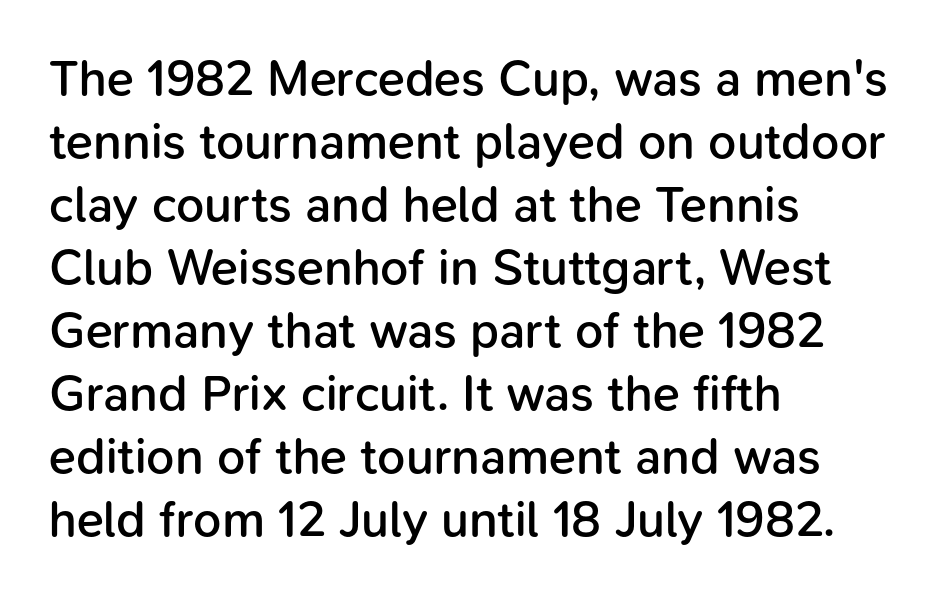
Q: Is the text bold? A: Semi-bold.
Q: Is the text italic (slanted)? A: No, it is upright.
Q: Is the typeface a serif or a sans-serif typeface? A: Sans-serif.
Q: Is the text underlined? A: No.
Q: How is the paragraph aligned? A: Left-aligned.
Q: Is the spacing between letters normal or unusually wide? A: Normal.
Q: Is the spacing between lines tight, normal or loose? A: Normal.
Q: Width (condensed, normal, or wide)? A: Normal.
Q: Stroke contrast? A: Low.
Q: x-height? A: Medium.
Q: Monospaced? A: No.
